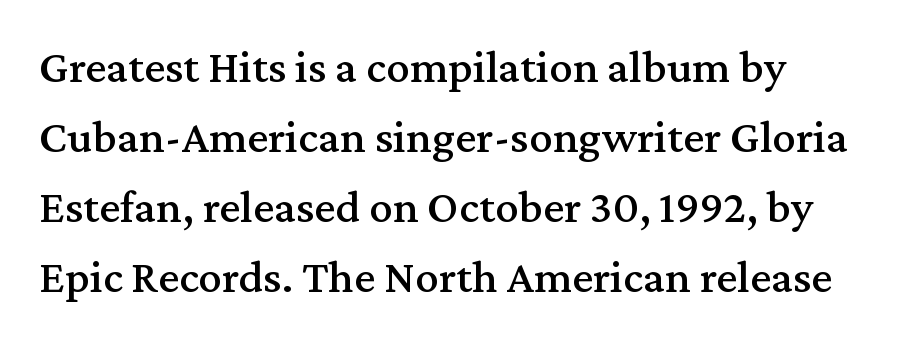
{"serif": "yes", "italic": "no", "width": "normal", "stroke_contrast": "medium", "x_height": "medium", "monospaced": "no", "underline": "no", "align": "left", "line_spacing": "normal", "line_spacing_ratio": 1.49, "letter_spacing": "normal", "letter_spacing_em": 0.0, "glyph_px": 47}
